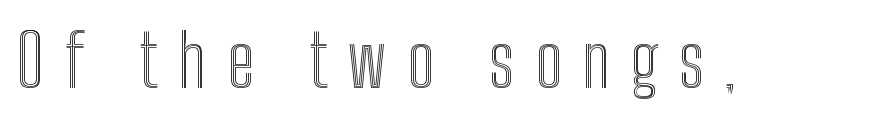
Q: Is the text italic (slanted)? A: No, it is upright.
Q: Is the text underlined? A: No.
Q: Is the spacing between letters normal or unusually wide? A: Unusually wide.
Q: Width (condensed, normal, or wide)? A: Condensed.
Q: x-height? A: Medium.
Q: Monospaced? A: No.
